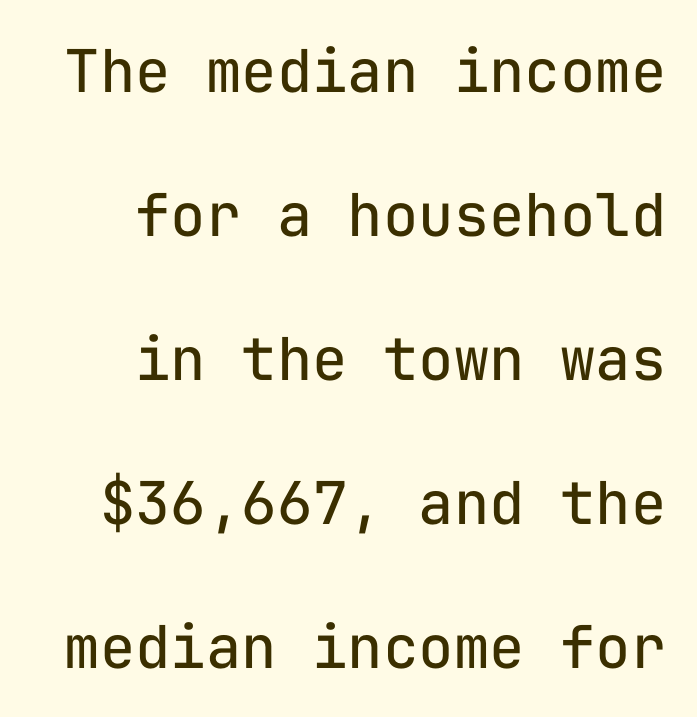
Q: Is the text bold? A: No.
Q: Is the text italic (slanted)? A: No, it is upright.
Q: Is the typeface a serif or a sans-serif typeface? A: Sans-serif.
Q: Is the text underlined? A: No.
Q: How is the paragraph aligned? A: Right-aligned.
Q: Is the spacing between letters normal or unusually wide? A: Normal.
Q: Is the spacing between lines tight, normal or loose? A: Loose.
Q: Width (condensed, normal, or wide)? A: Normal.
Q: Stroke contrast? A: Low.
Q: x-height? A: Medium.
Q: Monospaced? A: Yes.
